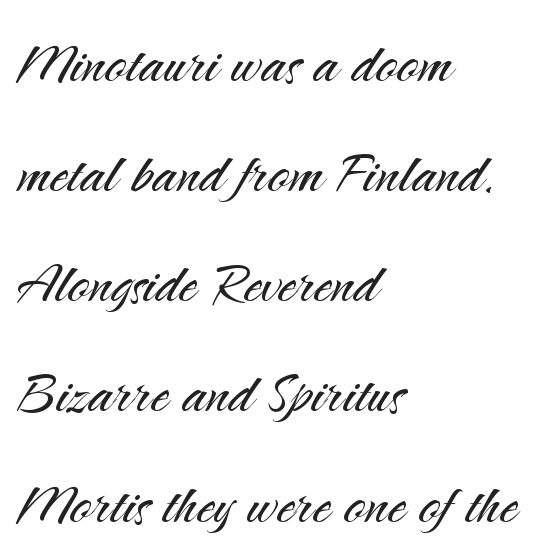
A student would call this left alignment; a typographer would say flush left, rag right. Check where the strokes stop: nothing finishes them off — pure sans. Character widths vary here, with narrow letters taking less room than wide ones. Tracking here is standard; glyphs follow each other at the usual distance.
